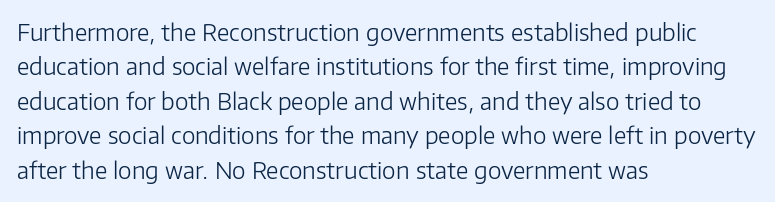
The image shows 23 px text type, upright; set left-aligned, normal line spacing (1.5x), normal letter spacing, not underlined.
